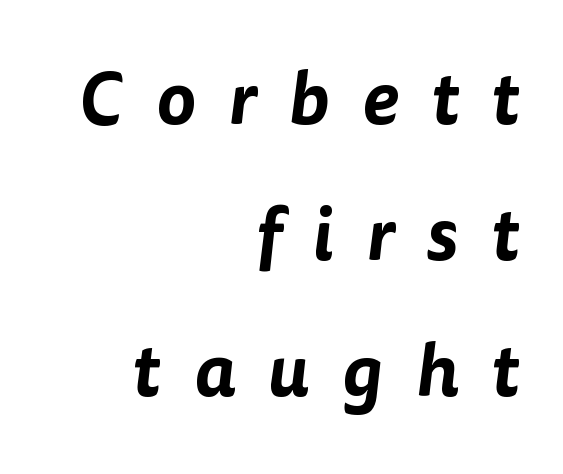
{"serif": "no", "width": "normal", "stroke_contrast": "low", "x_height": "medium", "monospaced": "no", "underline": "no", "align": "right", "line_spacing_ratio": 1.84, "letter_spacing": "wide", "letter_spacing_em": 0.44, "glyph_px": 74}
